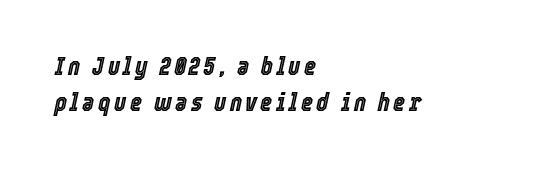
The image shows 26 px text type, italic (leaning right); set left-aligned, normal line spacing (1.37x), not underlined.
